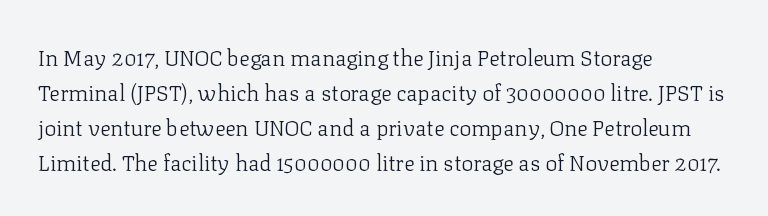
The image shows 22 px text type, upright; set left-aligned, normal line spacing (1.59x), normal letter spacing, not underlined.
